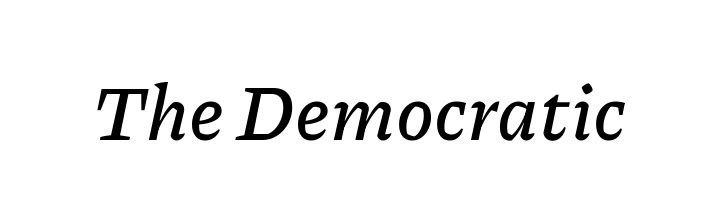
Would a proofreader flag this as italicized? Yes. Note the varied advance widths — an 'i' is clearly narrower than an 'm'. Honestly, the letter spacing is just normal — you wouldn't notice it. Check the space under the baseline: it is left empty.
